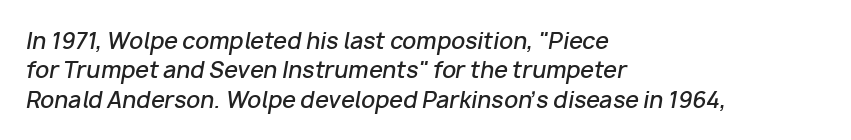
{"italic": "yes", "lean": "right", "slant_degrees": 10, "bold": "semi", "underline": "no", "align": "left", "line_spacing": "normal", "line_spacing_ratio": 1.33, "letter_spacing": "normal", "letter_spacing_em": 0.0, "glyph_px": 22}
